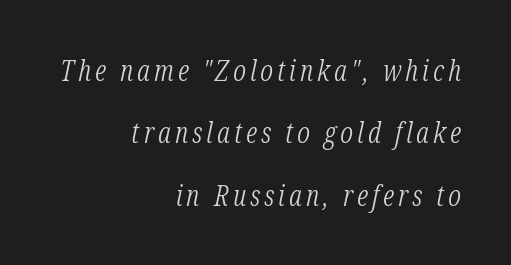
The image shows 29 px light, condensed serif type, italic (leaning right); set right-aligned, loose line spacing (2.15x), not underlined; low stroke contrast and a medium x-height.
